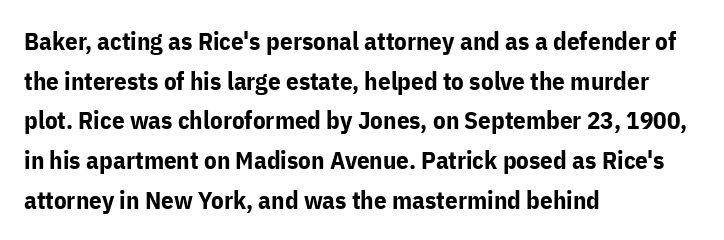
Q: Is the text bold? A: Yes.
Q: Is the text italic (slanted)? A: No, it is upright.
Q: Is the text underlined? A: No.
Q: How is the paragraph aligned? A: Left-aligned.
Q: Is the spacing between letters normal or unusually wide? A: Normal.
Q: Is the spacing between lines tight, normal or loose? A: Normal.
